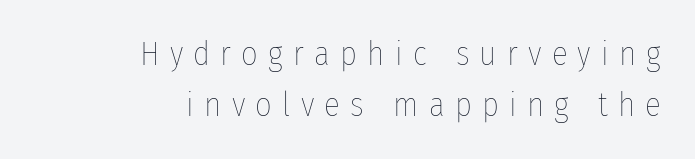
The image shows 33 px thin, condensed type, upright; set right-aligned, normal line spacing (1.54x), unusually wide letter spacing (+0.31 em), not underlined; low stroke contrast and a medium x-height.
